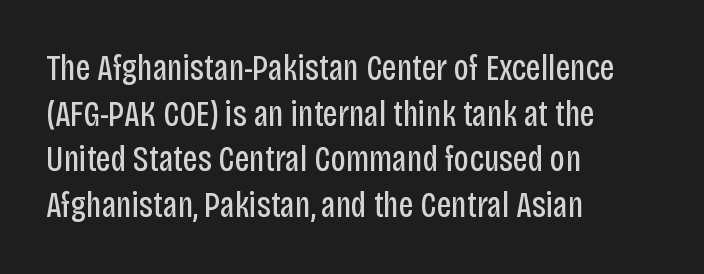
Q: Is the text bold? A: No.
Q: Is the text italic (slanted)? A: No, it is upright.
Q: Is the typeface a serif or a sans-serif typeface? A: Sans-serif.
Q: Is the text underlined? A: No.
Q: How is the paragraph aligned? A: Left-aligned.
Q: Is the spacing between letters normal or unusually wide? A: Normal.
Q: Is the spacing between lines tight, normal or loose? A: Normal.
Q: Width (condensed, normal, or wide)? A: Condensed.
Q: Stroke contrast? A: Low.
Q: x-height? A: Large.
Q: Monospaced? A: No.
